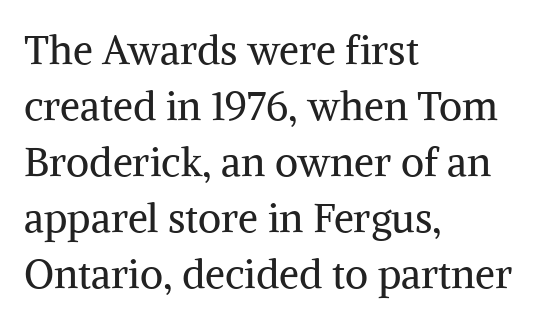
There is no visible air inserted between adjacent glyphs. The rendering uses natural spacing where letterforms have individual widths. No italicization has been applied; the sample stays upright. Is the block centered? No — it sits flush against the left margin.
